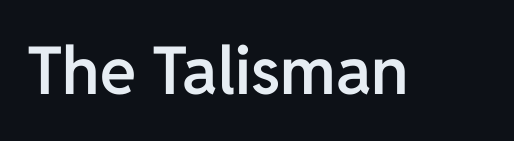
Q: Is the text bold? A: Semi-bold.
Q: Is the text italic (slanted)? A: No, it is upright.
Q: Is the typeface a serif or a sans-serif typeface? A: Sans-serif.
Q: Is the text underlined? A: No.
Q: Is the spacing between letters normal or unusually wide? A: Normal.
Q: Width (condensed, normal, or wide)? A: Normal.
Q: Stroke contrast? A: Low.
Q: x-height? A: Medium.
Q: Monospaced? A: No.
